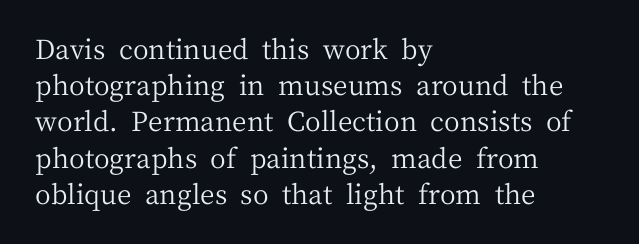
{"italic": "no", "bold": "no", "underline": "no", "align": "left", "line_spacing": "normal", "line_spacing_ratio": 1.34, "letter_spacing": "normal", "letter_spacing_em": 0.0, "glyph_px": 27}
